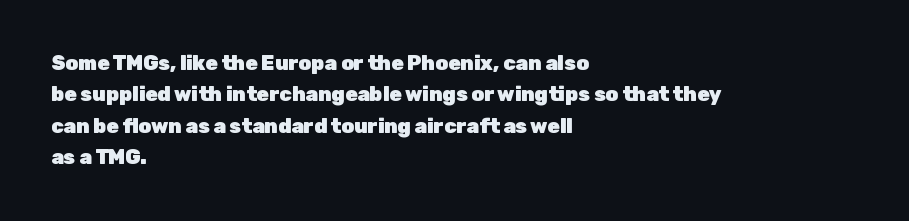
{"italic": "no", "bold": "yes", "underline": "no", "align": "left", "line_spacing": "normal", "line_spacing_ratio": 1.57, "letter_spacing": "normal", "letter_spacing_em": 0.0, "glyph_px": 20}
